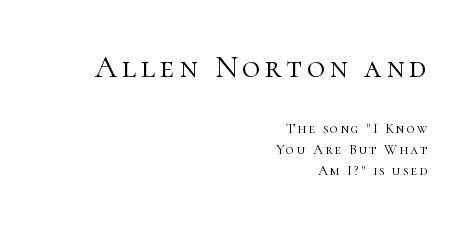
The image shows 31 px light serif type, upright; set right-aligned, normal line spacing (1.51x), not underlined; the first (top) block is 2.21x larger; high stroke contrast and a medium x-height.
